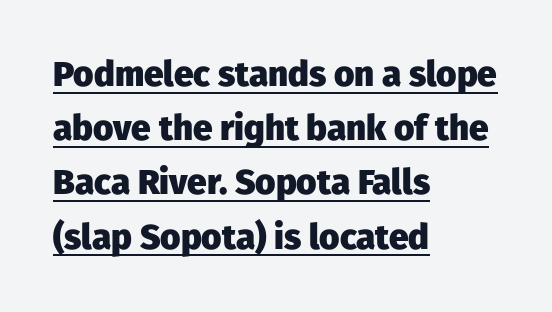
What decoration does the sample have? An underline. Layout note: lines flush left. How are the letters spaced? Ordinarily, with no added tracking. A full-strength bold gives these letters their thick strokes. Character widths vary here, with narrow letters taking less room than wide ones. A sans-serif font was chosen for this passage.
